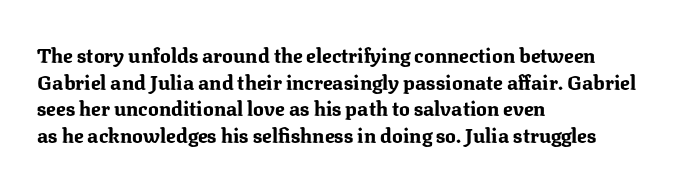
Q: Is the text bold? A: Yes.
Q: Is the text italic (slanted)? A: No, it is upright.
Q: Is the text underlined? A: No.
Q: How is the paragraph aligned? A: Left-aligned.
Q: Is the spacing between letters normal or unusually wide? A: Normal.
Q: Is the spacing between lines tight, normal or loose? A: Normal.
